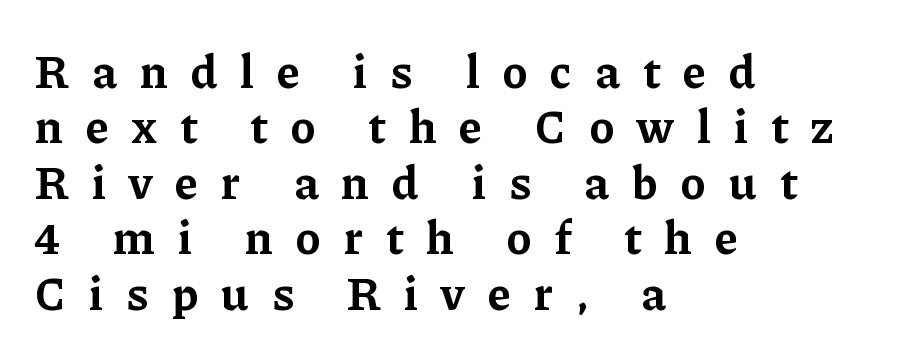
The image shows 47 px bold serif type, upright; set left-aligned, line spacing 1.18x, unusually wide letter spacing (+0.49 em), not underlined; low stroke contrast and a medium x-height.
